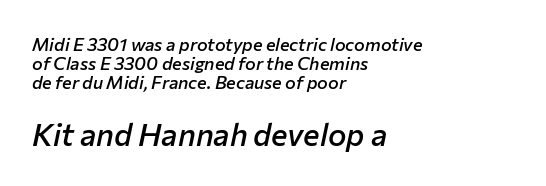
The image shows 31 px semibold type, italic (leaning right); set left-aligned, tight line spacing (1.06x), normal letter spacing, not underlined; the second (bottom) block is 1.72x larger; low stroke contrast and a medium x-height.
